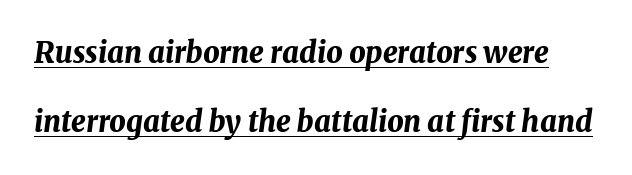
{"italic": "yes", "lean": "right", "slant_degrees": 8, "bold": "yes", "weight": "bold", "width": "normal", "stroke_contrast": "medium", "x_height": "medium", "monospaced": "no", "underline": "yes", "line_spacing": "loose", "line_spacing_ratio": 2.39, "letter_spacing": "normal", "letter_spacing_em": 0.0, "glyph_px": 29}
